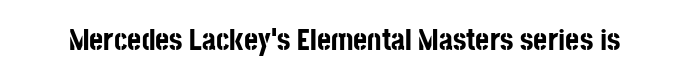
Q: Is the text bold? A: Yes.
Q: Is the text italic (slanted)? A: No, it is upright.
Q: Is the typeface a serif or a sans-serif typeface? A: Sans-serif.
Q: Is the text underlined? A: No.
Q: Is the spacing between letters normal or unusually wide? A: Normal.
Q: Width (condensed, normal, or wide)? A: Condensed.
Q: Stroke contrast? A: Low.
Q: x-height? A: Large.
Q: Monospaced? A: No.
